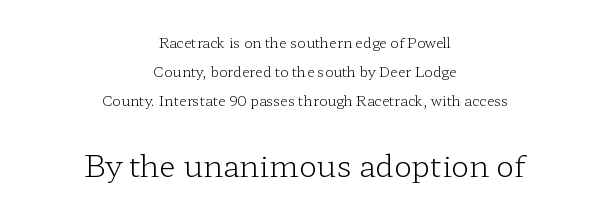
{"serif": "yes", "italic": "no", "bold": "no", "weight": "light", "width": "wide", "stroke_contrast": "low", "x_height": "medium", "monospaced": "no", "underline": "no", "align": "center", "line_spacing": "loose", "line_spacing_ratio": 2.07, "letter_spacing": "normal", "letter_spacing_em": 0.0, "larger_block": "second", "size_ratio": 2.14, "glyph_px": 30}
